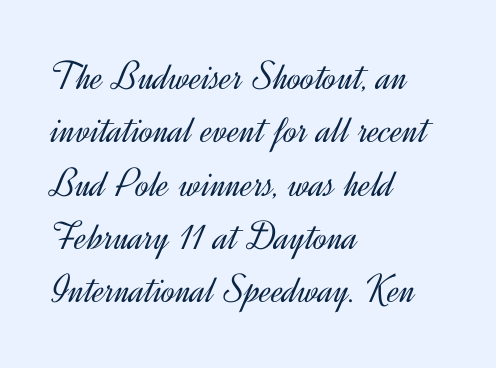
A light-to-regular cut is what we see here. These lines are set flush left with a ragged right edge. The string is rendered with underlining switched off. No extra tracking has been applied to these lines. To sum up the face: it is a sans, with no serifs. Baseline-to-baseline distance is the conventional proportion of letter height.
